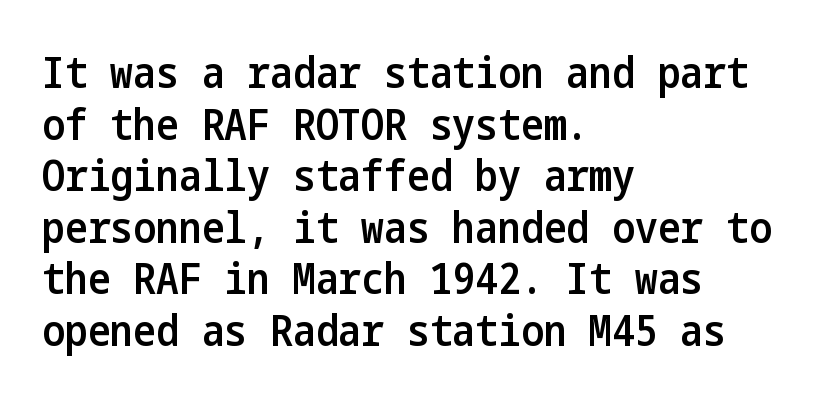
Q: Is the text bold? A: Semi-bold.
Q: Is the text italic (slanted)? A: No, it is upright.
Q: Is the typeface a serif or a sans-serif typeface? A: Sans-serif.
Q: Is the text underlined? A: No.
Q: How is the paragraph aligned? A: Left-aligned.
Q: Is the spacing between letters normal or unusually wide? A: Normal.
Q: Width (condensed, normal, or wide)? A: Condensed.
Q: Stroke contrast? A: Low.
Q: x-height? A: Medium.
